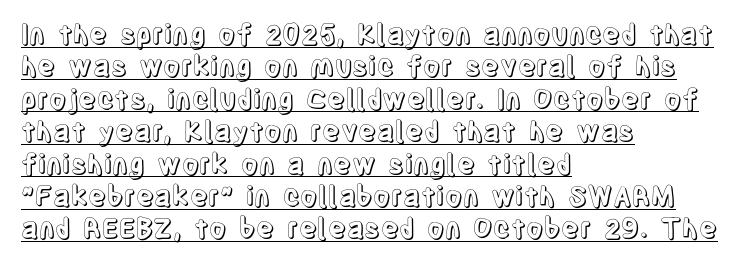
Q: Is the text italic (slanted)? A: No, it is upright.
Q: Is the text underlined? A: Yes.
Q: How is the paragraph aligned? A: Left-aligned.
Q: Is the spacing between letters normal or unusually wide? A: Normal.
